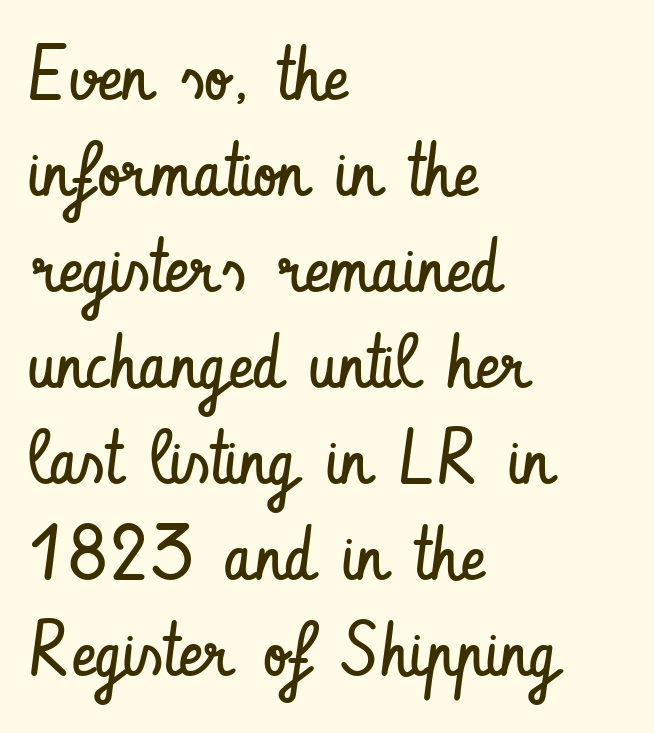
{"serif": "no", "italic": "no", "bold": "no", "weight": "regular", "width": "condensed", "stroke_contrast": "low", "x_height": "small", "monospaced": "no", "underline": "no", "align": "left", "line_spacing": "normal", "line_spacing_ratio": 1.28, "letter_spacing": "normal", "letter_spacing_em": 0.0, "glyph_px": 75}
